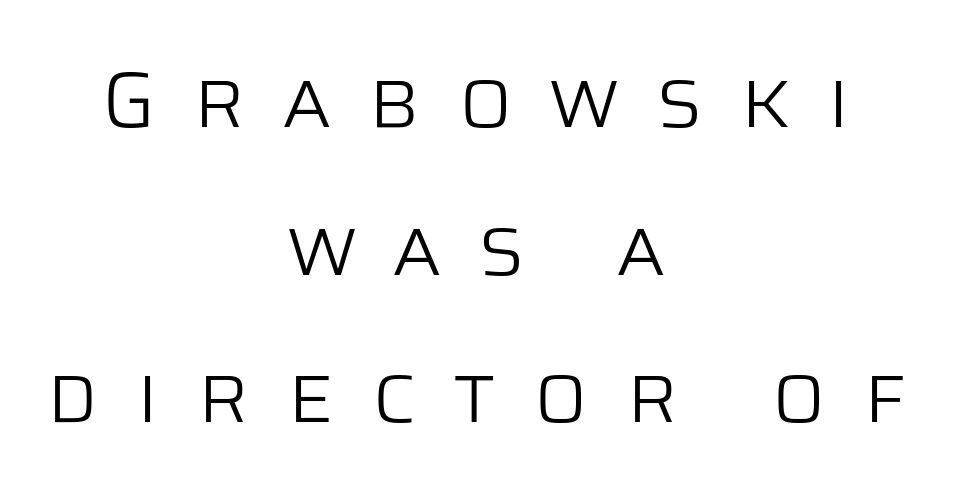
The image shows 79 px light sans-serif type, upright; set centered, line spacing 1.87x, unusually wide letter spacing (+0.47 em), not underlined; low stroke contrast and a large x-height.
